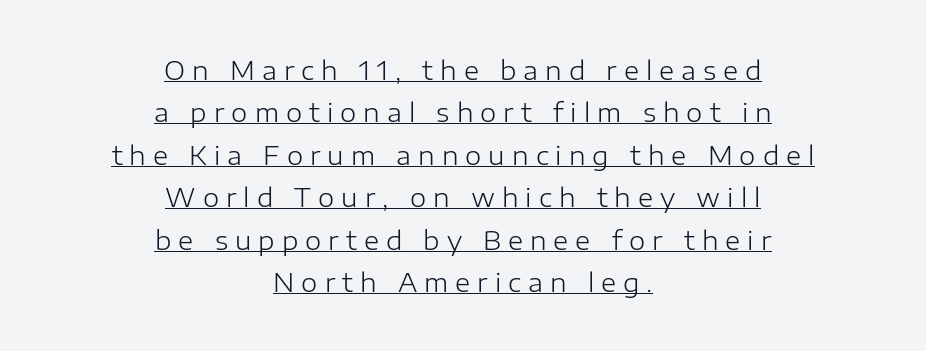
Vertically, the passage feels balanced, rows spaced as you'd expect. These lines stack symmetrically, like a column narrowing and widening about its center. Designer's note — italics off, roman on. Letter spacing: wide.
